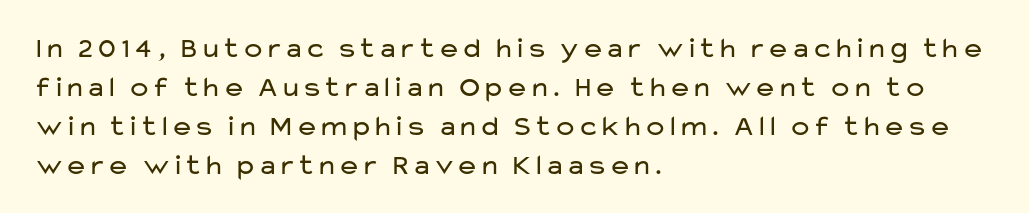
Q: Is the text bold? A: No.
Q: Is the text italic (slanted)? A: No, it is upright.
Q: Is the typeface a serif or a sans-serif typeface? A: Sans-serif.
Q: Is the text underlined? A: No.
Q: How is the paragraph aligned? A: Left-aligned.
Q: Is the spacing between letters normal or unusually wide? A: Normal.
Q: Is the spacing between lines tight, normal or loose? A: Normal.
Q: Width (condensed, normal, or wide)? A: Wide.
Q: Stroke contrast? A: Low.
Q: x-height? A: Medium.
Q: Monospaced? A: No.
